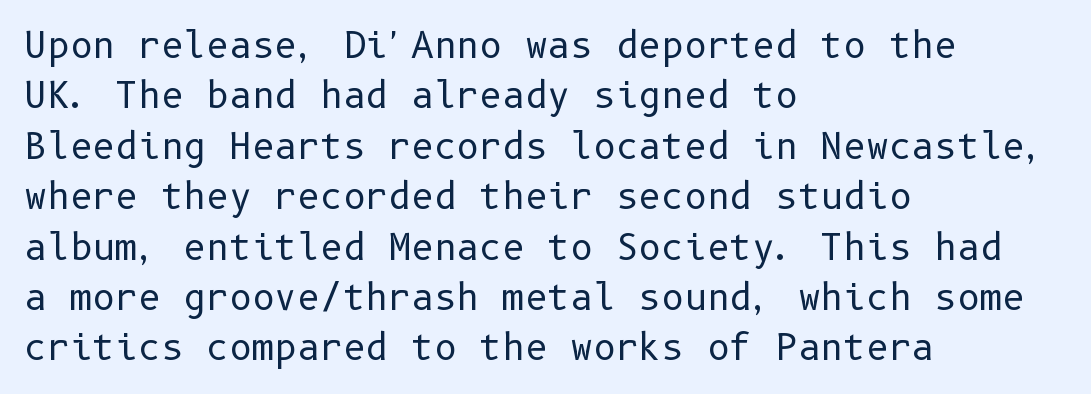
{"serif": "no", "italic": "no", "bold": "no", "weight": "regular", "width": "normal", "stroke_contrast": "low", "x_height": "medium", "underline": "no", "align": "left", "line_spacing": "normal", "line_spacing_ratio": 1.44, "letter_spacing": "normal", "letter_spacing_em": 0.0, "glyph_px": 35}
